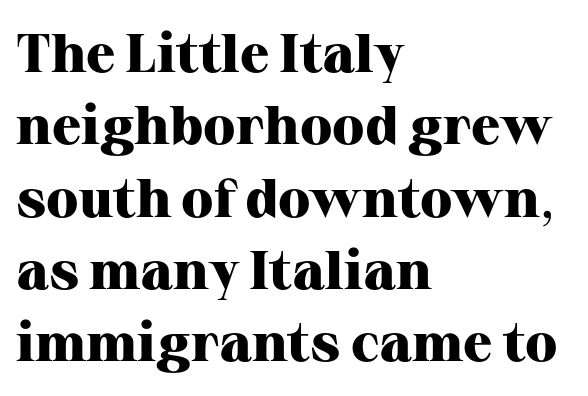
Q: Is the text bold? A: Yes.
Q: Is the text italic (slanted)? A: No, it is upright.
Q: Is the typeface a serif or a sans-serif typeface? A: Serif.
Q: Is the text underlined? A: No.
Q: How is the paragraph aligned? A: Left-aligned.
Q: Is the spacing between letters normal or unusually wide? A: Normal.
Q: Is the spacing between lines tight, normal or loose? A: Normal.
Q: Width (condensed, normal, or wide)? A: Normal.
Q: Stroke contrast? A: High.
Q: x-height? A: Medium.
Q: Monospaced? A: No.
